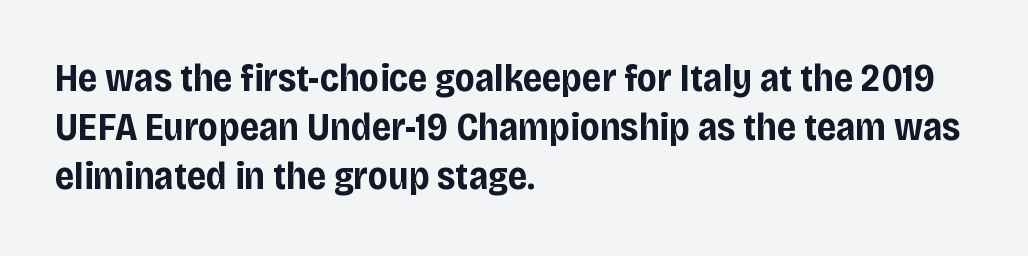
Q: Is the text bold? A: Yes.
Q: Is the text italic (slanted)? A: No, it is upright.
Q: Is the typeface a serif or a sans-serif typeface? A: Sans-serif.
Q: Is the text underlined? A: No.
Q: How is the paragraph aligned? A: Left-aligned.
Q: Is the spacing between letters normal or unusually wide? A: Normal.
Q: Is the spacing between lines tight, normal or loose? A: Normal.
Q: Width (condensed, normal, or wide)? A: Normal.
Q: Stroke contrast? A: Low.
Q: x-height? A: Large.
Q: Monospaced? A: No.
